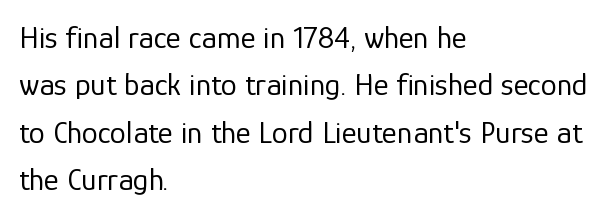
The image shows 32 px regular-weight sans-serif type, upright; set left-aligned, normal line spacing (1.48x), normal letter spacing, not underlined; low stroke contrast and a medium x-height.
